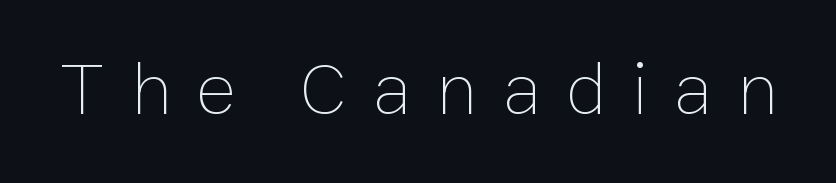
Unmarked baselines from the first word to the last. It's the straight-up-and-down kind of type. Letter spacing: wide. The typeface has the unassuming heft of standard copy or less. Spacing verdict: proportional, widths tailored to each character.
